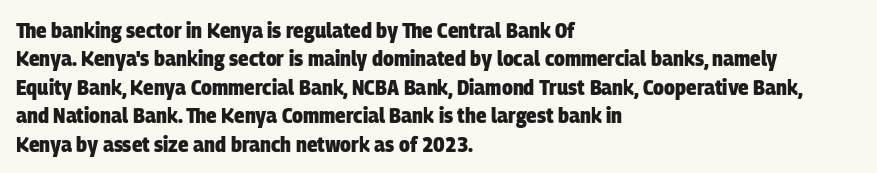
The passage shown stacks its lines at a standard gap. Does extra space separate the letters? No, they use regular spacing. Is the type bold? Yes — the strokes are clearly thick and heavy. Underline: absent. Reading down the block, your eye returns to a fixed left position each line.
